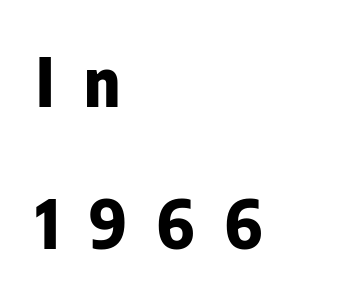
The image shows 68 px bold, condensed sans-serif type, upright; set left-aligned, loose line spacing (2.09x), unusually wide letter spacing (+0.43 em), not underlined; low stroke contrast and a medium x-height.
